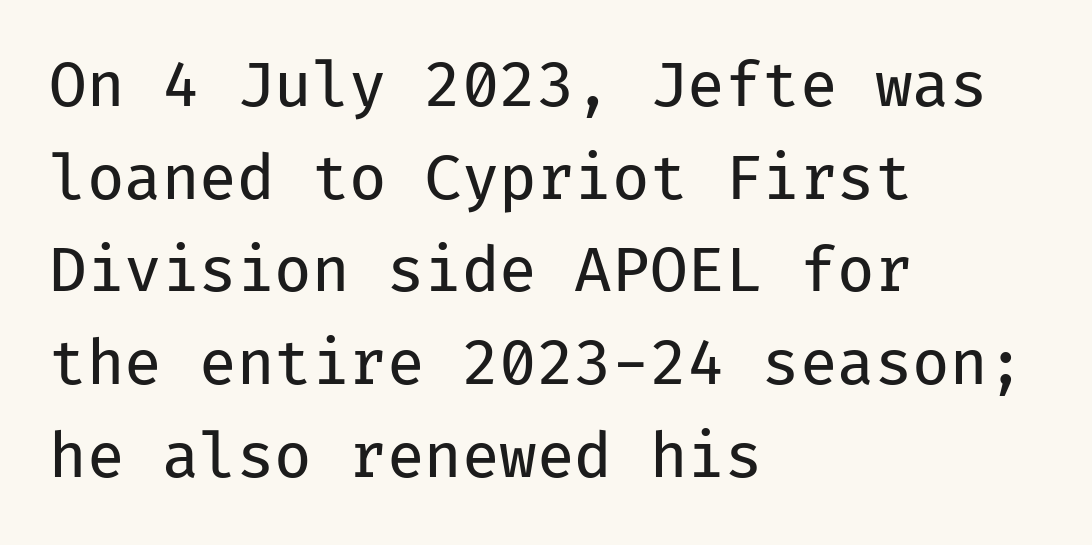
Students, note that the glyphs here touch the page at normal intervals. Compared with a centered layout, this one pins lines to the left instead. You could count columns in this text — the font is strictly monospaced. Upright lettering throughout. The leading is moderate, giving the passage an even texture. Each stroke keeps to a modest, everyday thickness or less.
